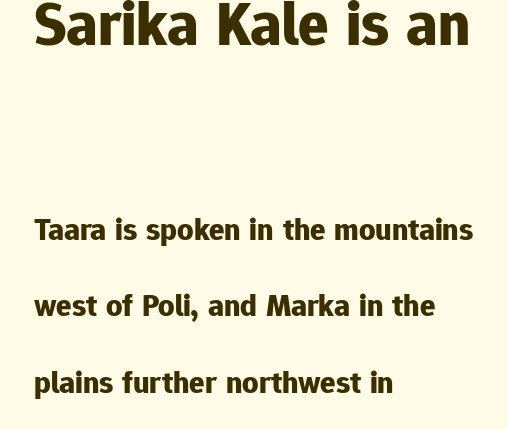
{"serif": "no", "italic": "no", "bold": "yes", "weight": "bold", "width": "normal", "stroke_contrast": "low", "x_height": "medium", "monospaced": "no", "underline": "no", "align": "left", "line_spacing": "loose", "line_spacing_ratio": 2.38, "letter_spacing": "normal", "letter_spacing_em": 0.0, "larger_block": "first", "size_ratio": 1.97, "glyph_px": 63}
